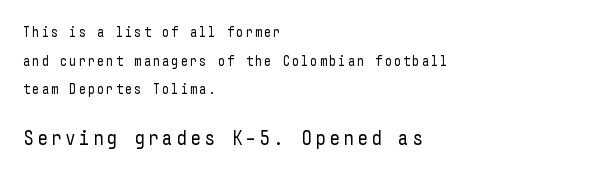
Q: Is the text bold? A: No.
Q: Is the text italic (slanted)? A: No, it is upright.
Q: Is the text underlined? A: No.
Q: How is the paragraph aligned? A: Left-aligned.
Q: Is the spacing between lines tight, normal or loose? A: Loose.
Q: Which block of text is set in a larger size, the first (top) or the second (bottom)? A: The second (bottom) one.
